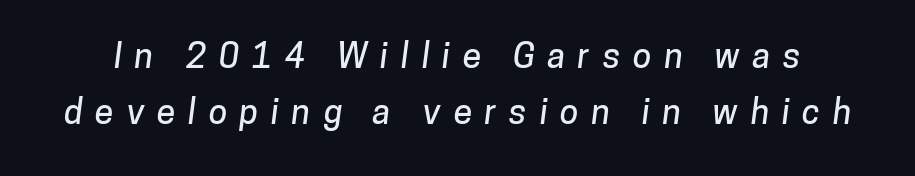
The image shows 34 px sans-serif type; set normal line spacing (1.66x), unusually wide letter spacing (+0.37 em), not underlined; low stroke contrast and a medium x-height.
